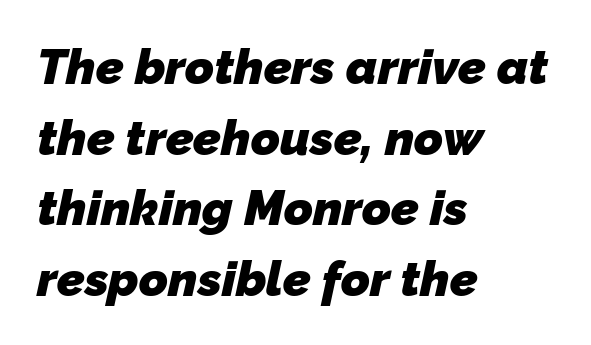
Q: Is the text bold? A: Yes.
Q: Is the typeface a serif or a sans-serif typeface? A: Sans-serif.
Q: Is the text underlined? A: No.
Q: How is the paragraph aligned? A: Left-aligned.
Q: Is the spacing between letters normal or unusually wide? A: Normal.
Q: Is the spacing between lines tight, normal or loose? A: Normal.
Q: Width (condensed, normal, or wide)? A: Normal.
Q: Stroke contrast? A: Low.
Q: x-height? A: Medium.
Q: Monospaced? A: No.
